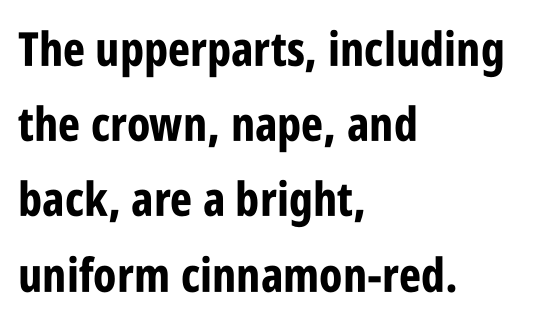
{"serif": "no", "italic": "no", "bold": "yes", "weight": "bold", "width": "condensed", "stroke_contrast": "low", "x_height": "large", "monospaced": "no", "underline": "no", "align": "left", "line_spacing": "normal", "line_spacing_ratio": 1.6, "letter_spacing": "normal", "letter_spacing_em": 0.0, "glyph_px": 47}
